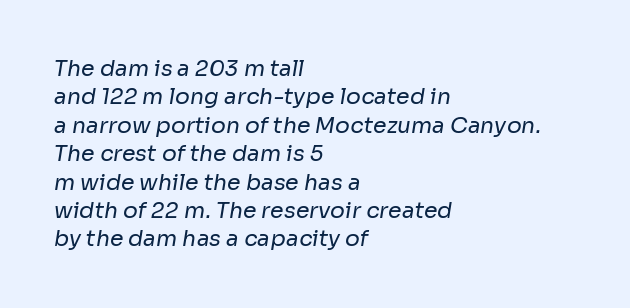
Q: Is the text bold? A: No.
Q: Is the text underlined? A: No.
Q: How is the paragraph aligned? A: Left-aligned.
Q: Is the spacing between letters normal or unusually wide? A: Normal.
Q: Is the spacing between lines tight, normal or loose? A: Normal.
